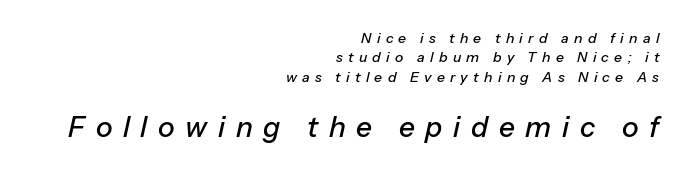
Q: Is the text italic (slanted)? A: Yes, it leans right by about 13 degrees.
Q: Is the text underlined? A: No.
Q: How is the paragraph aligned? A: Right-aligned.
Q: Is the spacing between letters normal or unusually wide? A: Unusually wide.
Q: Is the spacing between lines tight, normal or loose? A: Normal.
Q: Which block of text is set in a larger size, the first (top) or the second (bottom)? A: The second (bottom) one.
Q: Width (condensed, normal, or wide)? A: Normal.
Q: Stroke contrast? A: Low.
Q: x-height? A: Medium.
Q: Monospaced? A: No.
